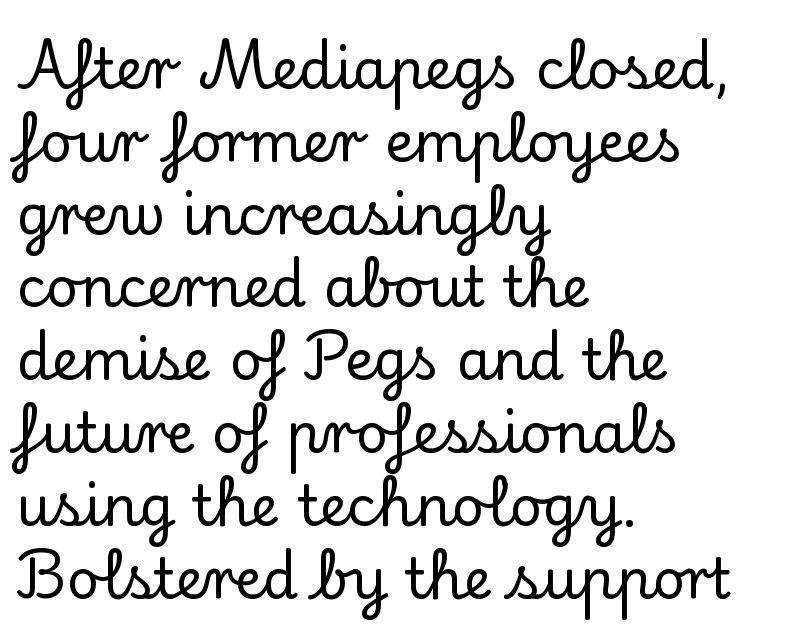
The image shows 56 px serif type, upright; set left-aligned, normal line spacing (1.3x), normal letter spacing, not underlined; low stroke contrast and a small x-height.
